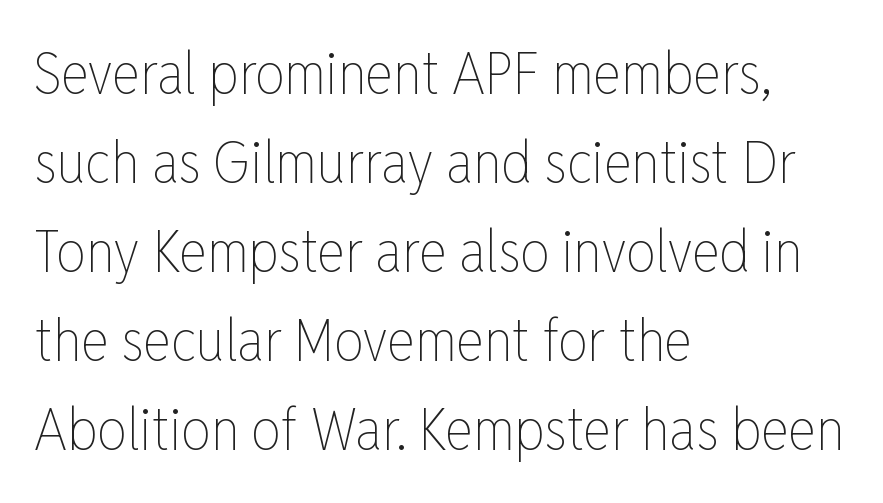
The image shows 59 px thin, condensed type, upright; set left-aligned, normal line spacing (1.51x), normal letter spacing, not underlined; low stroke contrast and a medium x-height.
